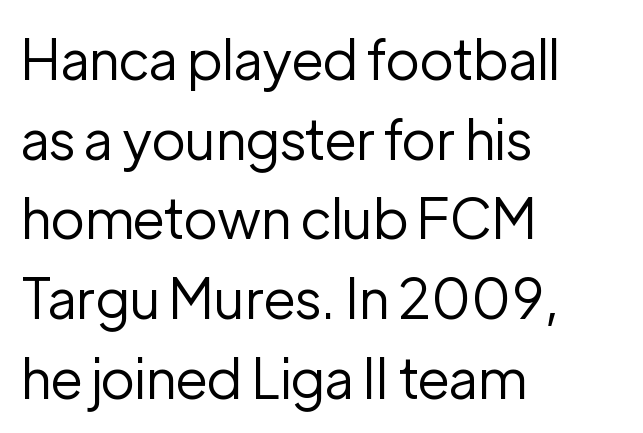
{"serif": "no", "italic": "no", "bold": "no", "weight": "regular", "width": "normal", "stroke_contrast": "low", "x_height": "medium", "monospaced": "no", "underline": "no", "align": "left", "line_spacing": "normal", "line_spacing_ratio": 1.45, "letter_spacing": "normal", "letter_spacing_em": 0.0, "glyph_px": 55}
